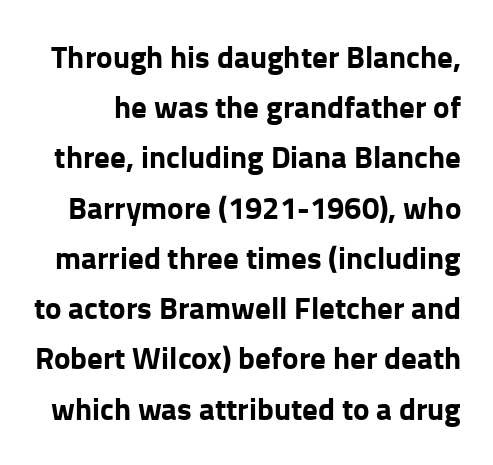
Q: Is the text bold? A: Yes.
Q: Is the text italic (slanted)? A: No, it is upright.
Q: Is the typeface a serif or a sans-serif typeface? A: Sans-serif.
Q: Is the text underlined? A: No.
Q: Is the spacing between letters normal or unusually wide? A: Normal.
Q: Is the spacing between lines tight, normal or loose? A: Normal.
Q: Width (condensed, normal, or wide)? A: Normal.
Q: Stroke contrast? A: Low.
Q: x-height? A: Medium.
Q: Monospaced? A: No.
